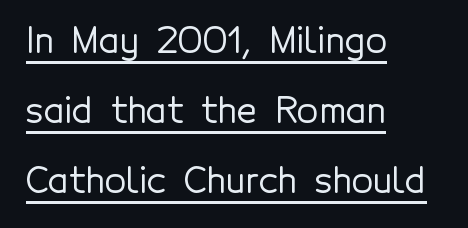
Q: Is the text italic (slanted)? A: No, it is upright.
Q: Is the typeface a serif or a sans-serif typeface? A: Sans-serif.
Q: Is the text underlined? A: Yes.
Q: How is the paragraph aligned? A: Left-aligned.
Q: Is the spacing between letters normal or unusually wide? A: Normal.
Q: Is the spacing between lines tight, normal or loose? A: Loose.
Q: Width (condensed, normal, or wide)? A: Normal.
Q: x-height? A: Medium.
Q: Monospaced? A: No.
